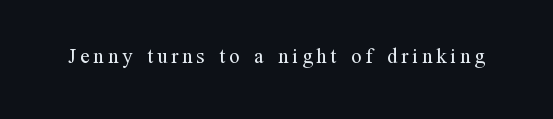
The image shows 21 px text type, upright; set not underlined.
